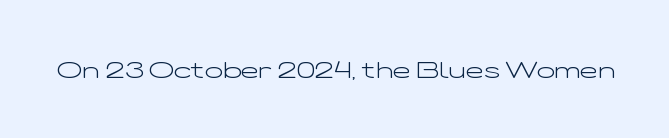
Q: Is the text bold? A: No.
Q: Is the text italic (slanted)? A: No, it is upright.
Q: Is the text underlined? A: No.
Q: Is the spacing between letters normal or unusually wide? A: Normal.
